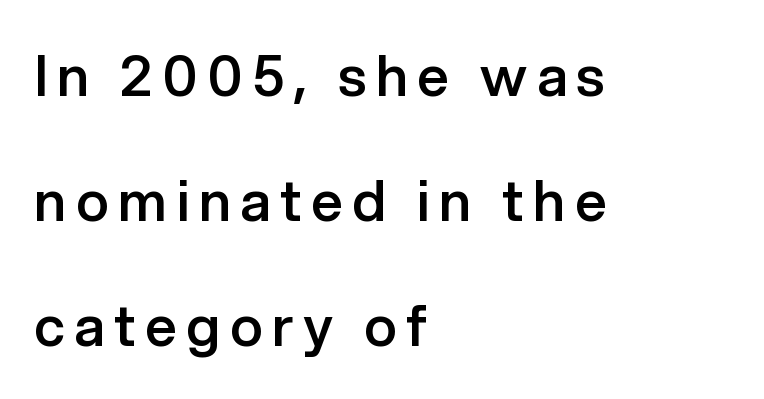
The image shows 56 px semibold sans-serif type, upright; set left-aligned, loose line spacing (2.23x), not underlined; low stroke contrast and a medium x-height.
